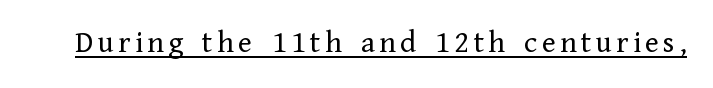
{"serif": "yes", "italic": "no", "bold": "no", "weight": "regular", "width": "normal", "stroke_contrast": "low", "x_height": "medium", "monospaced": "no", "underline": "yes", "glyph_px": 32}
